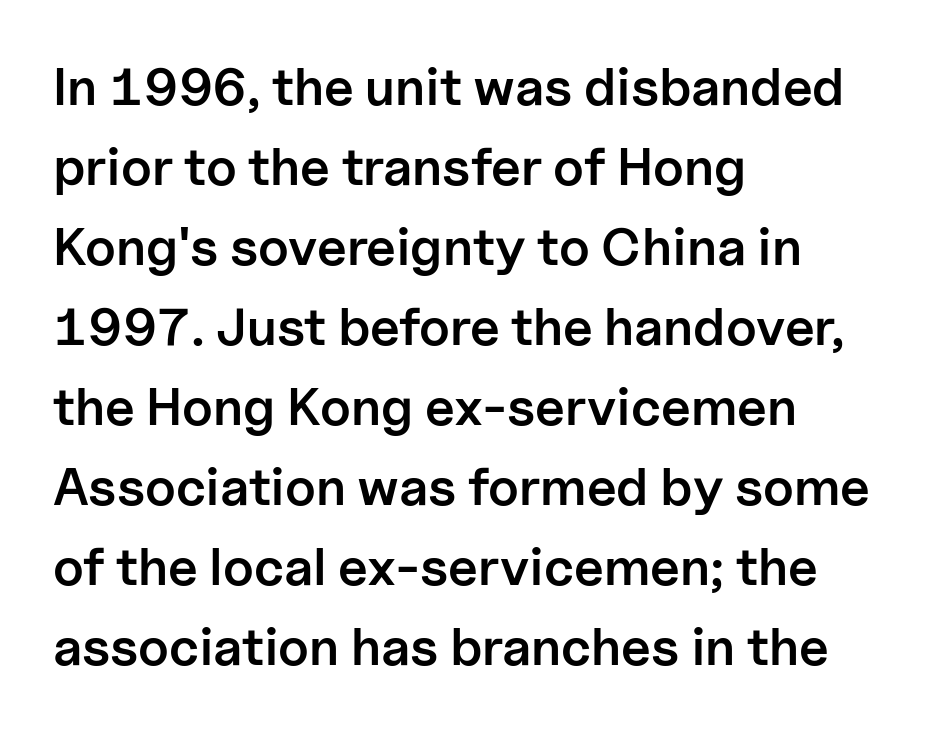
The line-height multiplier appears to be the usual default. The passage shown is semibold, sitting just below true bold. Upright lettering throughout. Do the characters align in a grid? No, the font is proportional.
